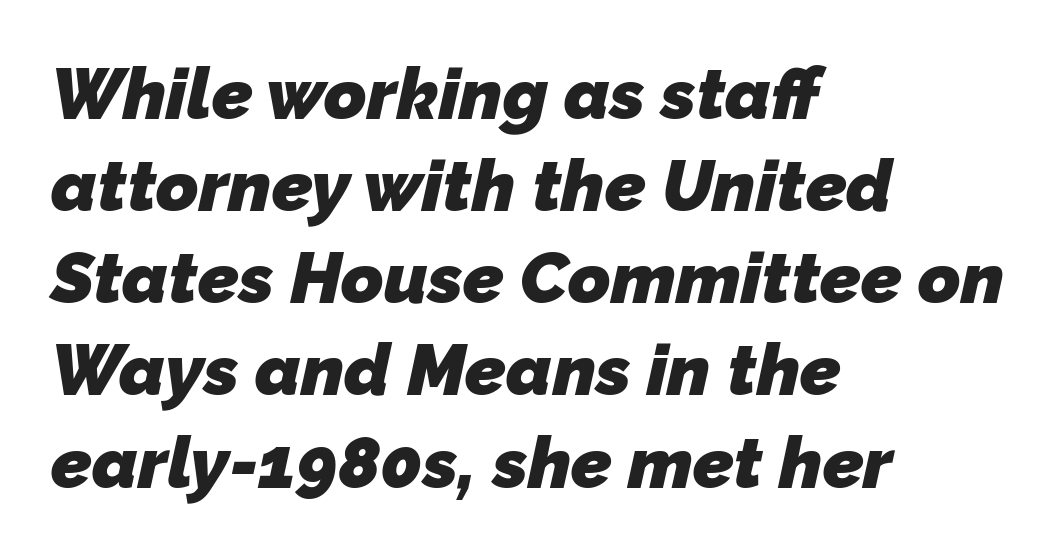
{"serif": "no", "bold": "yes", "weight": "heavy", "width": "normal", "stroke_contrast": "low", "x_height": "medium", "monospaced": "no", "underline": "no", "align": "left", "line_spacing": "normal", "line_spacing_ratio": 1.28, "letter_spacing": "normal", "letter_spacing_em": 0.0, "glyph_px": 72}
